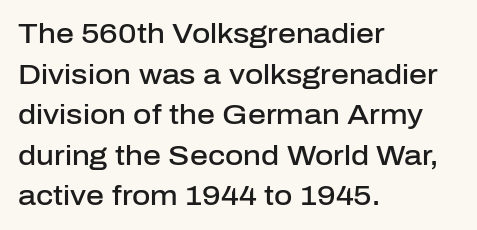
Q: Is the text bold? A: Semi-bold.
Q: Is the text italic (slanted)? A: No, it is upright.
Q: Is the typeface a serif or a sans-serif typeface? A: Sans-serif.
Q: Is the text underlined? A: No.
Q: How is the paragraph aligned? A: Left-aligned.
Q: Is the spacing between letters normal or unusually wide? A: Normal.
Q: Is the spacing between lines tight, normal or loose? A: Normal.
Q: Width (condensed, normal, or wide)? A: Normal.
Q: Stroke contrast? A: Low.
Q: x-height? A: Medium.
Q: Monospaced? A: No.
